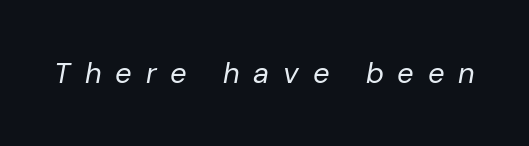
{"italic": "yes", "lean": "right", "slant_degrees": 10, "bold": "no", "weight": "regular", "width": "normal", "stroke_contrast": "low", "x_height": "medium", "monospaced": "no", "underline": "no", "letter_spacing": "wide", "letter_spacing_em": 0.48, "glyph_px": 29}
